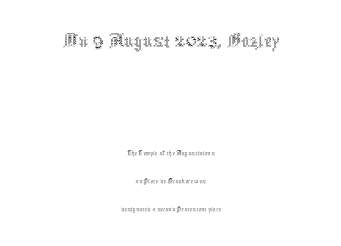
{"italic": "no", "bold": "no", "weight": "thin", "width": "condensed", "x_height": "medium", "monospaced": "no", "underline": "no", "align": "center", "line_spacing_ratio": 1.88, "letter_spacing": "normal", "letter_spacing_em": 0.0, "larger_block": "first", "size_ratio": 2.93, "glyph_px": 44}
